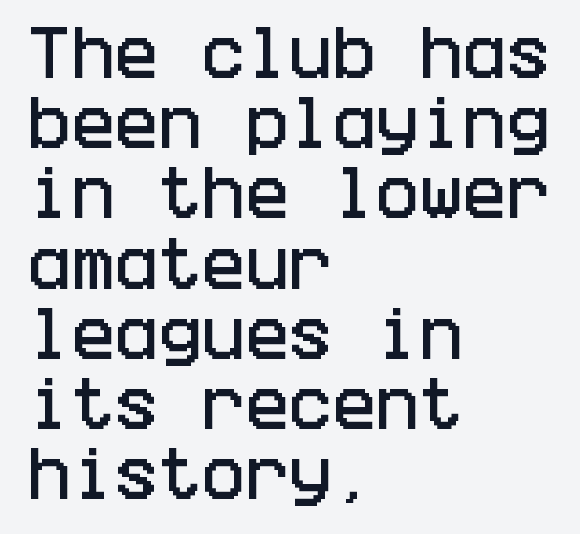
The rag falls on the right side of this text block. Posture: straight, roman, zero tilt. The zone under the glyphs is completely vacant. Type style note: lacks serifs. A typesetter would call this zero additional tracking.
